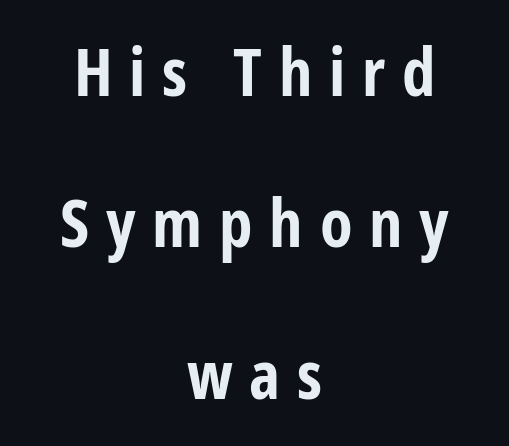
Q: Is the text bold? A: Yes.
Q: Is the text italic (slanted)? A: No, it is upright.
Q: Is the typeface a serif or a sans-serif typeface? A: Sans-serif.
Q: Is the text underlined? A: No.
Q: How is the paragraph aligned? A: Centered.
Q: Is the spacing between letters normal or unusually wide? A: Unusually wide.
Q: Is the spacing between lines tight, normal or loose? A: Loose.
Q: Width (condensed, normal, or wide)? A: Condensed.
Q: Stroke contrast? A: Low.
Q: x-height? A: Medium.
Q: Monospaced? A: No.
